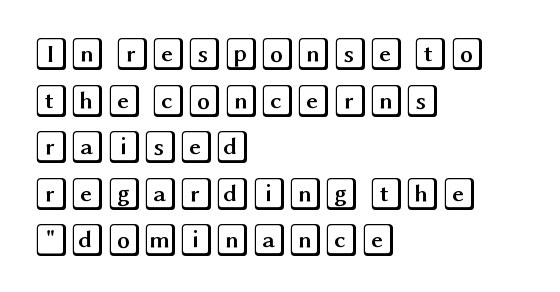
{"italic": "no", "width": "wide", "x_height": "large", "underline": "no", "align": "left", "line_spacing": "normal", "line_spacing_ratio": 1.41, "letter_spacing": "normal", "letter_spacing_em": 0.0, "glyph_px": 33}
